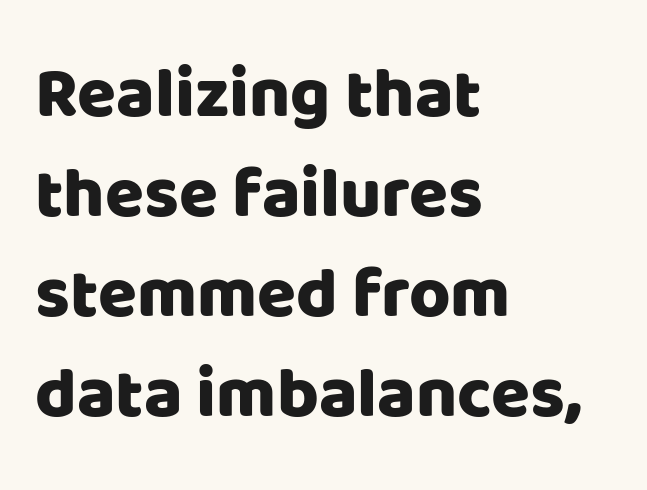
The image shows 71 px sans-serif type, upright; set left-aligned, normal line spacing (1.41x), normal letter spacing, not underlined; low stroke contrast and a large x-height.
